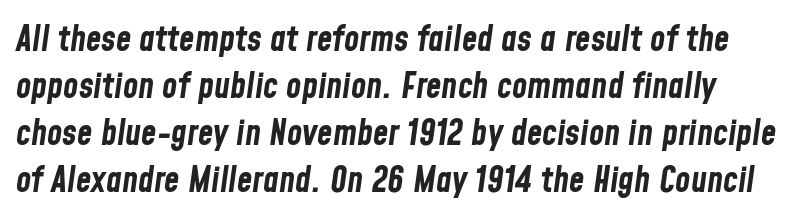
The image shows 35 px bold, condensed type, italic (leaning right); set normal line spacing (1.34x), normal letter spacing, not underlined; low stroke contrast and a medium x-height.
